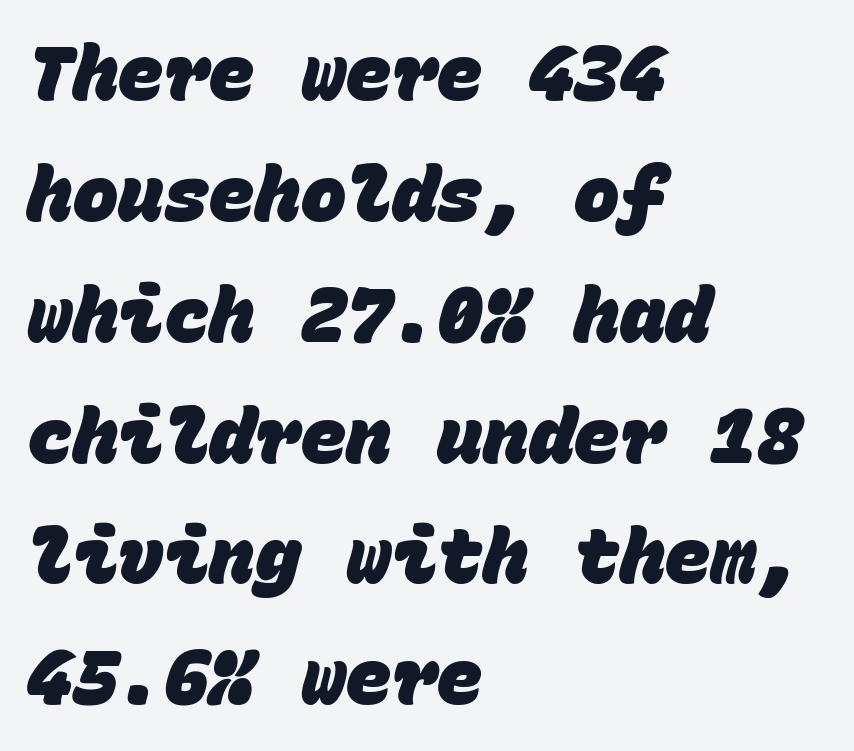
The rag falls on the right side of this text block. What weight is shown? A full bold with thick strokes. Anything drawn beneath the words? Only blank space. Examine the stroke ends and you'll find no serifs.
